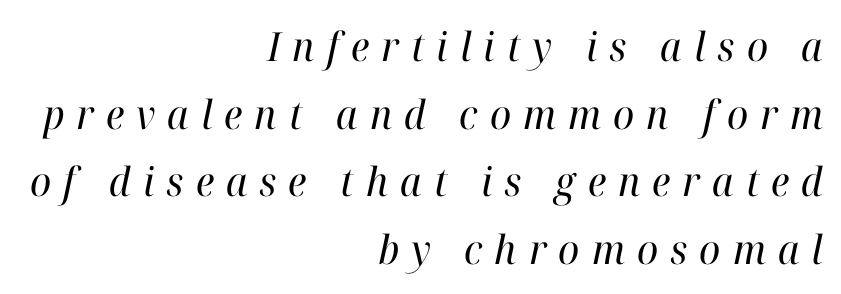
Q: Is the text bold? A: No.
Q: Is the text italic (slanted)? A: Yes, it leans right by about 12 degrees.
Q: Is the typeface a serif or a sans-serif typeface? A: Serif.
Q: Is the text underlined? A: No.
Q: How is the paragraph aligned? A: Right-aligned.
Q: Is the spacing between letters normal or unusually wide? A: Unusually wide.
Q: Is the spacing between lines tight, normal or loose? A: Normal.
Q: Width (condensed, normal, or wide)? A: Normal.
Q: Stroke contrast? A: High.
Q: x-height? A: Medium.
Q: Monospaced? A: No.
